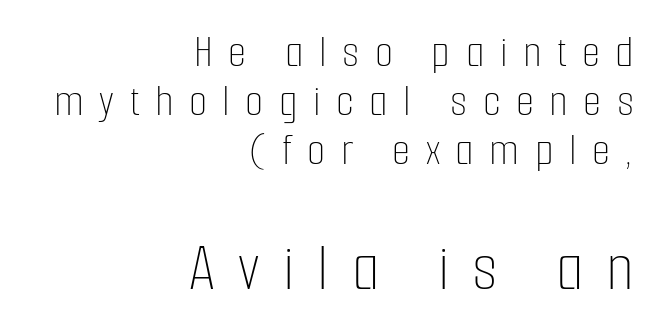
The image shows 70 px thin, condensed type, upright; set right-aligned, tight line spacing (1.04x), unusually wide letter spacing (+0.33 em), not underlined; the second (bottom) block is 1.49x larger; low stroke contrast and a medium x-height.
